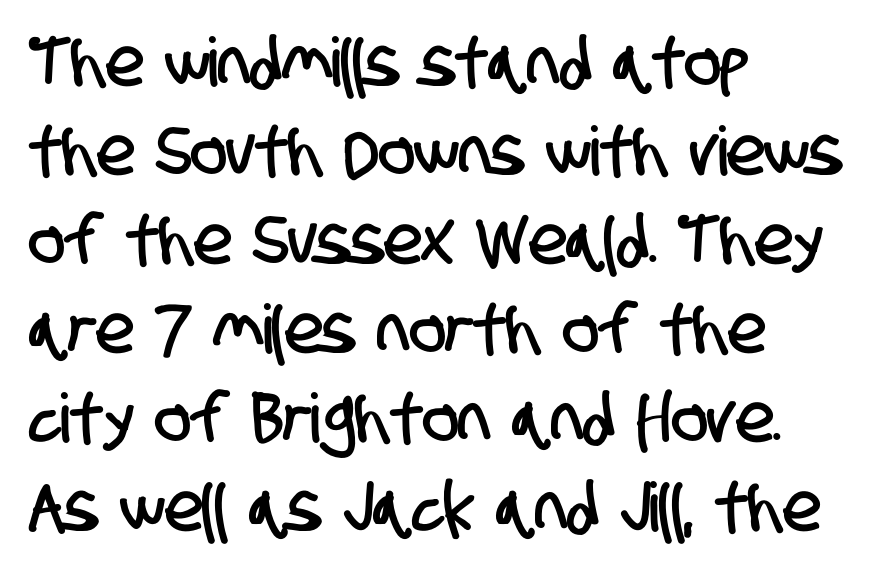
{"serif": "no", "width": "condensed", "stroke_contrast": "low", "x_height": "large", "monospaced": "no", "underline": "no", "align": "left", "line_spacing": "normal", "line_spacing_ratio": 1.31, "letter_spacing": "normal", "letter_spacing_em": 0.0, "glyph_px": 68}
